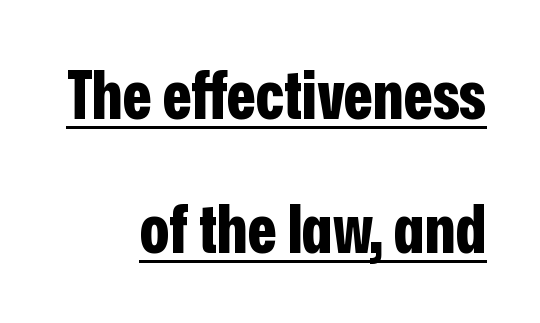
Q: Is the text bold? A: Yes.
Q: Is the text italic (slanted)? A: No, it is upright.
Q: Is the typeface a serif or a sans-serif typeface? A: Sans-serif.
Q: Is the text underlined? A: Yes.
Q: How is the paragraph aligned? A: Right-aligned.
Q: Is the spacing between letters normal or unusually wide? A: Normal.
Q: Is the spacing between lines tight, normal or loose? A: Loose.
Q: Width (condensed, normal, or wide)? A: Condensed.
Q: Stroke contrast? A: Low.
Q: x-height? A: Medium.
Q: Monospaced? A: No.
